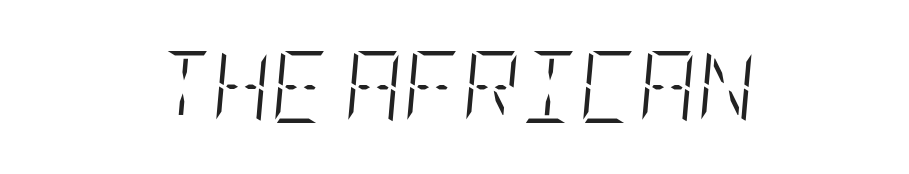
Q: Is the text bold? A: No.
Q: Is the text italic (slanted)? A: Yes, it leans right by about 5 degrees.
Q: Is the text underlined? A: No.
Q: How is the paragraph aligned? A: Centered.
Q: Is the spacing between letters normal or unusually wide? A: Normal.
Q: Width (condensed, normal, or wide)? A: Condensed.
Q: Stroke contrast? A: Low.
Q: x-height? A: Large.
